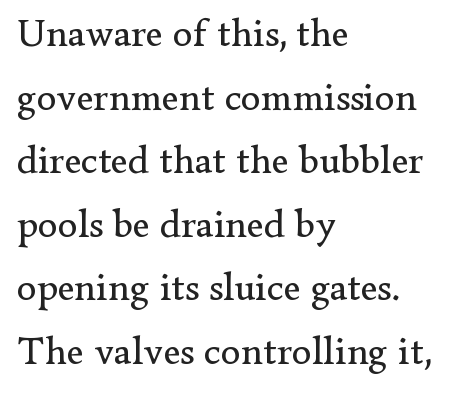
Ordinary non-slanted type is in use. I'd call this a serif setting — the letters wear small feet. All the whitespace from short lines collects on the right. Anything drawn beneath the words? Only blank space. The letters sit at their default tracking, neither squeezed nor spread. Is the type heavy? It reads as light-to-regular instead.
